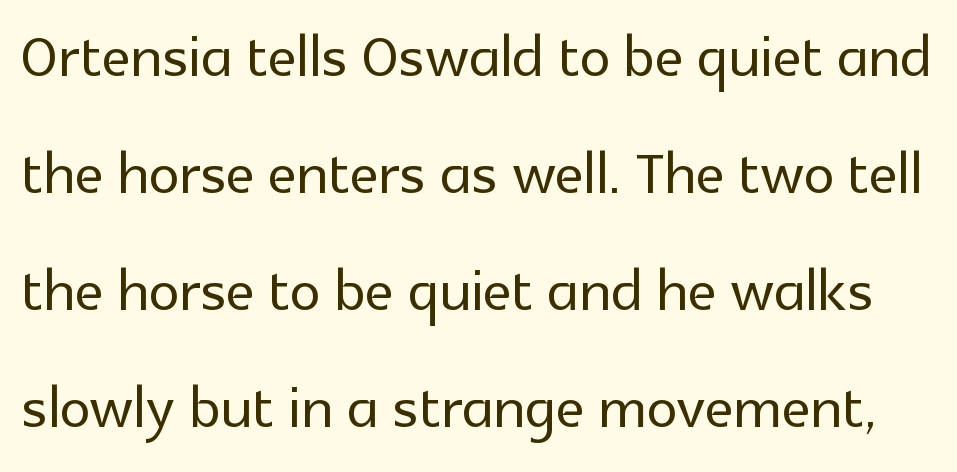
The image shows 78 px sans-serif type, upright; set normal line spacing (1.5x), normal letter spacing, not underlined; a medium x-height.
